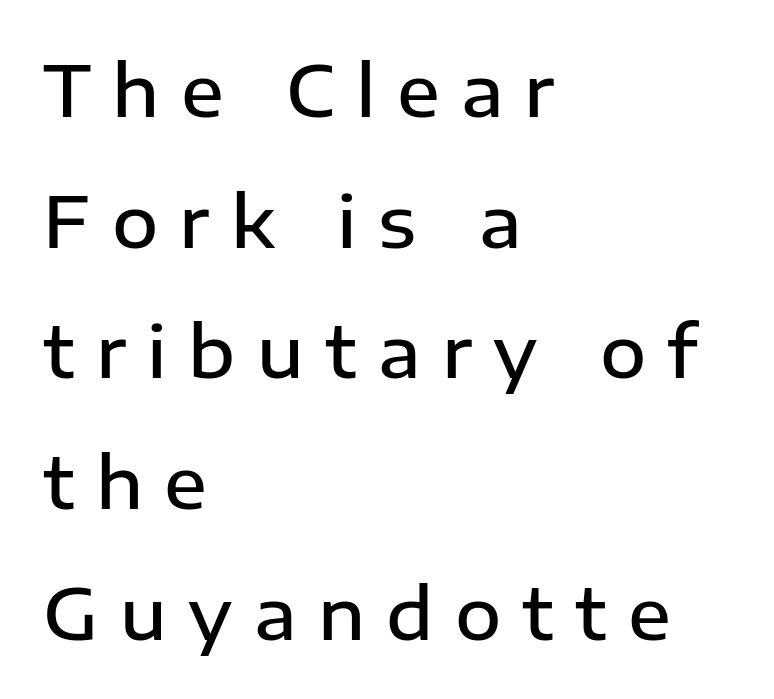
The image shows 71 px semibold sans-serif type, upright; set left-aligned, line spacing 1.84x, unusually wide letter spacing (+0.3 em), not underlined; low stroke contrast and a medium x-height.
